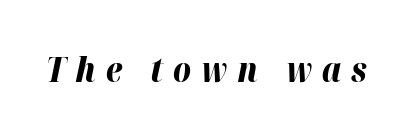
{"italic": "yes", "lean": "right", "slant_degrees": 12, "bold": "yes", "weight": "bold", "width": "normal", "stroke_contrast": "high", "x_height": "medium", "monospaced": "no", "underline": "no", "letter_spacing": "wide", "letter_spacing_em": 0.3, "glyph_px": 34}
